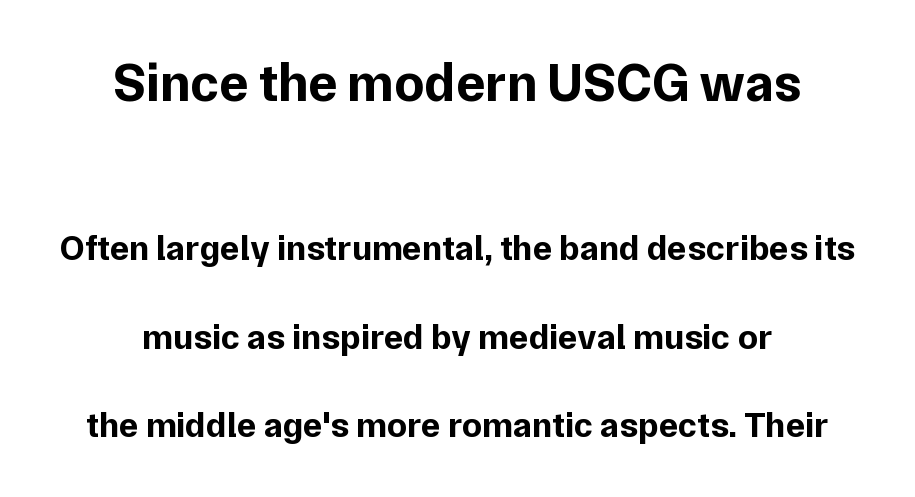
Q: Is the text bold? A: Yes.
Q: Is the text italic (slanted)? A: No, it is upright.
Q: Is the typeface a serif or a sans-serif typeface? A: Sans-serif.
Q: Is the text underlined? A: No.
Q: How is the paragraph aligned? A: Centered.
Q: Is the spacing between letters normal or unusually wide? A: Normal.
Q: Is the spacing between lines tight, normal or loose? A: Loose.
Q: Which block of text is set in a larger size, the first (top) or the second (bottom)? A: The first (top) one.
Q: Width (condensed, normal, or wide)? A: Normal.
Q: Stroke contrast? A: Low.
Q: x-height? A: Medium.
Q: Monospaced? A: No.
